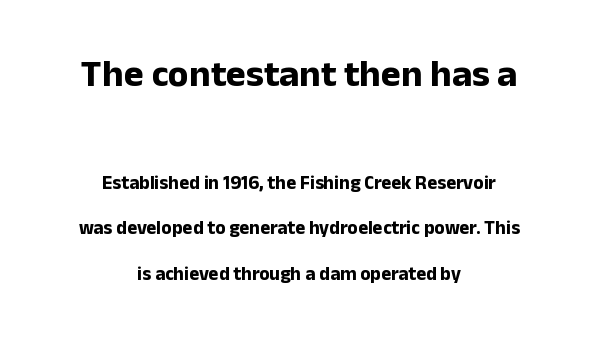
Q: Is the text bold? A: Yes.
Q: Is the text italic (slanted)? A: No, it is upright.
Q: Is the typeface a serif or a sans-serif typeface? A: Sans-serif.
Q: Is the text underlined? A: No.
Q: How is the paragraph aligned? A: Centered.
Q: Is the spacing between letters normal or unusually wide? A: Normal.
Q: Is the spacing between lines tight, normal or loose? A: Loose.
Q: Which block of text is set in a larger size, the first (top) or the second (bottom)? A: The first (top) one.
Q: Width (condensed, normal, or wide)? A: Normal.
Q: Stroke contrast? A: Low.
Q: x-height? A: Medium.
Q: Monospaced? A: No.
